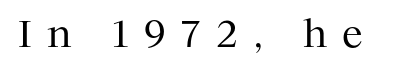
{"serif": "yes", "italic": "no", "bold": "no", "weight": "regular", "width": "normal", "stroke_contrast": "medium", "x_height": "medium", "monospaced": "no", "underline": "no", "letter_spacing": "wide", "letter_spacing_em": 0.41, "glyph_px": 37}
